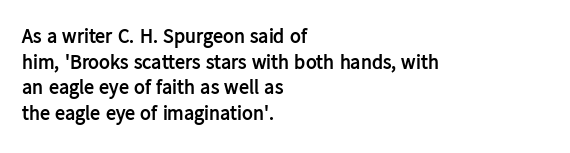
Q: Is the text bold? A: Yes.
Q: Is the text italic (slanted)? A: No, it is upright.
Q: Is the text underlined? A: No.
Q: How is the paragraph aligned? A: Left-aligned.
Q: Is the spacing between letters normal or unusually wide? A: Normal.
Q: Is the spacing between lines tight, normal or loose? A: Normal.
